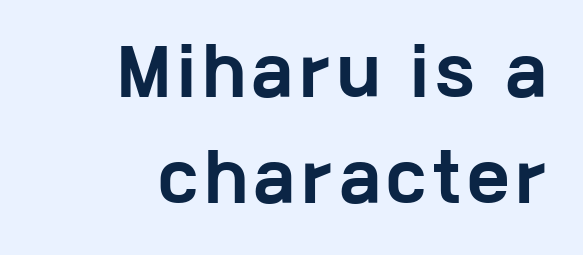
Q: Is the text bold? A: Yes.
Q: Is the text italic (slanted)? A: No, it is upright.
Q: Is the typeface a serif or a sans-serif typeface? A: Sans-serif.
Q: Is the text underlined? A: No.
Q: How is the paragraph aligned? A: Right-aligned.
Q: Is the spacing between lines tight, normal or loose? A: Normal.
Q: Width (condensed, normal, or wide)? A: Wide.
Q: Stroke contrast? A: Low.
Q: x-height? A: Medium.
Q: Monospaced? A: No.
